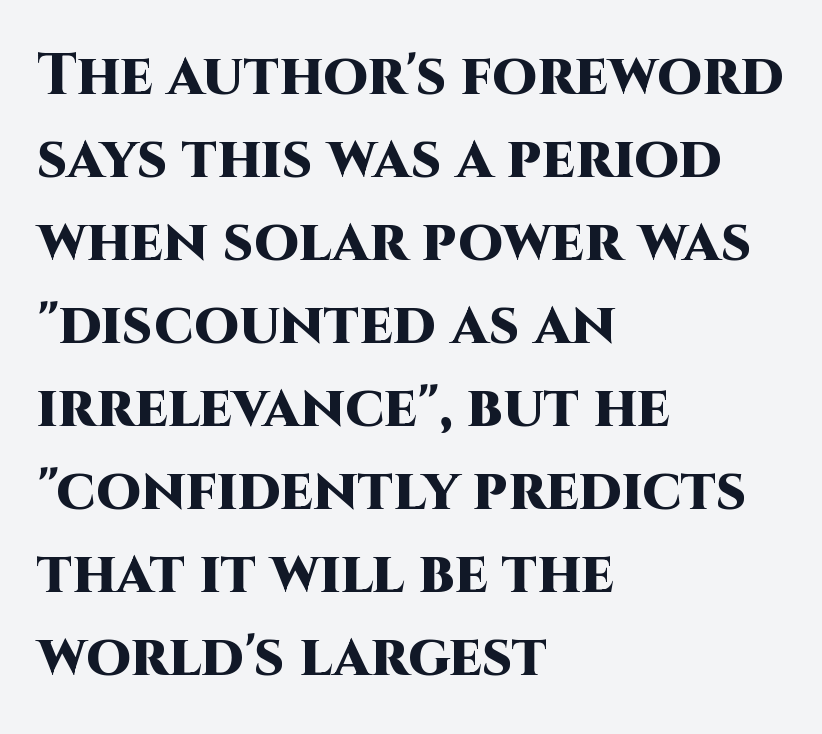
Does the weight exceed regular? Yes, all the way to bold. The letters sit at their default tracking, neither squeezed nor spread. Beneath every word, the page is bare. Summary of vertical rhythm: regular, with standard interline spacing. Each letter keeps its own natural width here, so spacing adapts to shape. The designer went with a sans here, leaving each stem footless.
